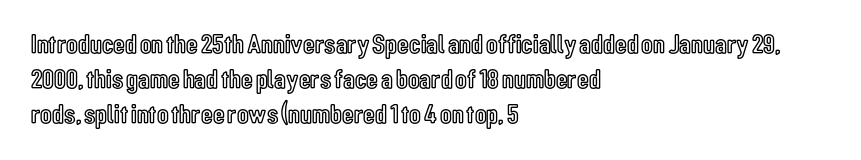
Students, observe: this is what conventionally led text looks like. This sample uses plain, unmodified letter spacing. Nobody drew a line under any word here. The typesetter chose a ragged-right arrangement here. Style check: upright.
